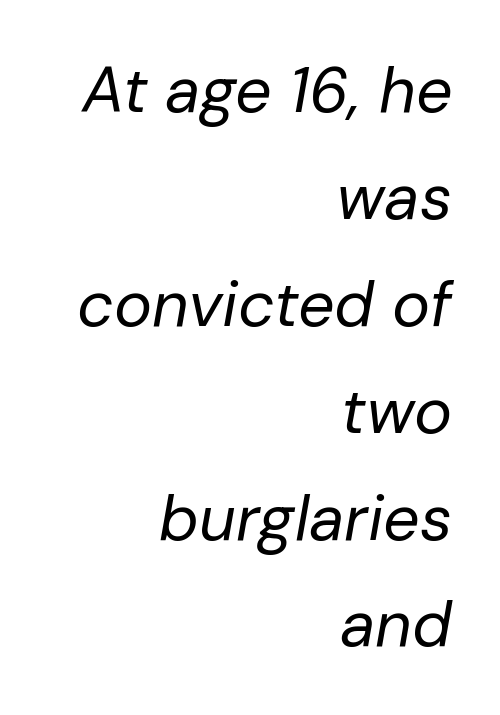
The image shows 64 px regular-weight type, italic (leaning right); set right-aligned, normal line spacing (1.67x), normal letter spacing, not underlined; low stroke contrast and a medium x-height.
